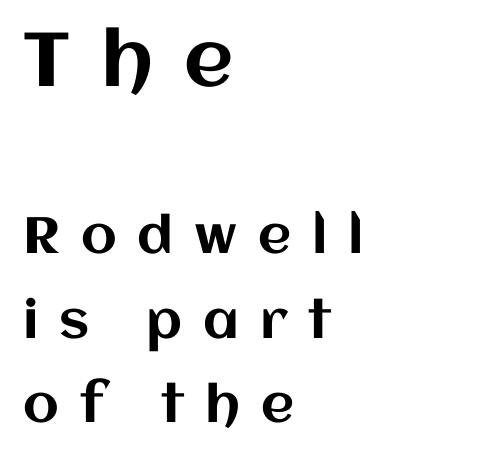
Vertically, the passage feels balanced, rows spaced as you'd expect. This is roman type, the default non-slanted kind. Between these two stacked blocks, the higher one wins on size. Looks like regular typesetting: each glyph gets only the width it needs. The rag falls on the right side of this text block. Glyph-to-glyph distance is far greater than everyday printed text.
